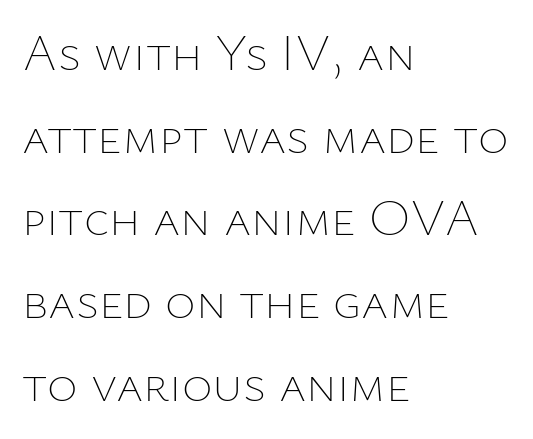
The image shows 52 px thin type, upright; set left-aligned, normal line spacing (1.59x), normal letter spacing, not underlined; low stroke contrast and a medium x-height.
